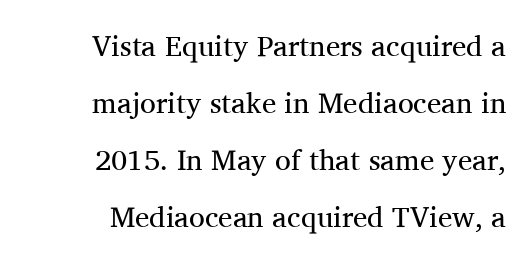
Leading: increased. The specimen omits any rule beneath the text block's lines. Each letter's strokes conclude with small projecting serifs. The cut favours lightness, reaching ordinary text weight at its darkest.
